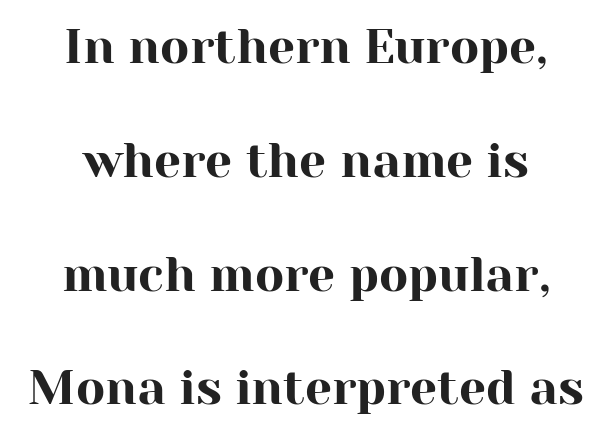
Q: Is the text italic (slanted)? A: No, it is upright.
Q: Is the typeface a serif or a sans-serif typeface? A: Serif.
Q: Is the text underlined? A: No.
Q: How is the paragraph aligned? A: Centered.
Q: Is the spacing between letters normal or unusually wide? A: Normal.
Q: Is the spacing between lines tight, normal or loose? A: Loose.
Q: Width (condensed, normal, or wide)? A: Normal.
Q: Stroke contrast? A: High.
Q: x-height? A: Medium.
Q: Monospaced? A: No.
